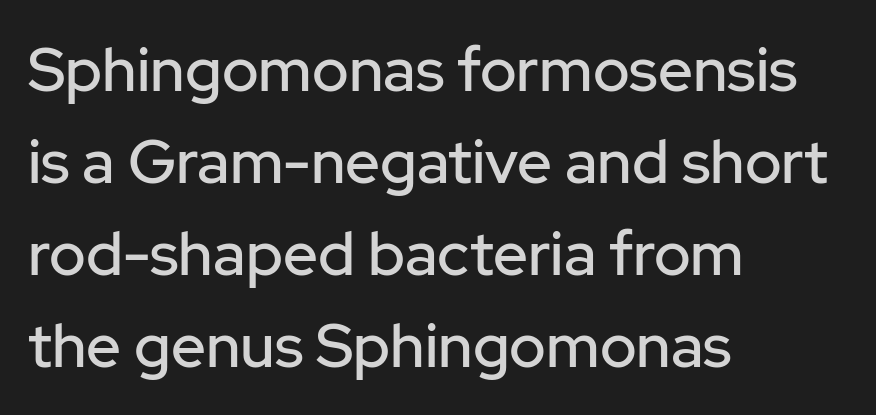
{"serif": "no", "italic": "no", "width": "normal", "stroke_contrast": "low", "x_height": "medium", "monospaced": "no", "underline": "no", "align": "left", "line_spacing": "normal", "line_spacing_ratio": 1.51, "letter_spacing": "normal", "letter_spacing_em": 0.0, "glyph_px": 61}
